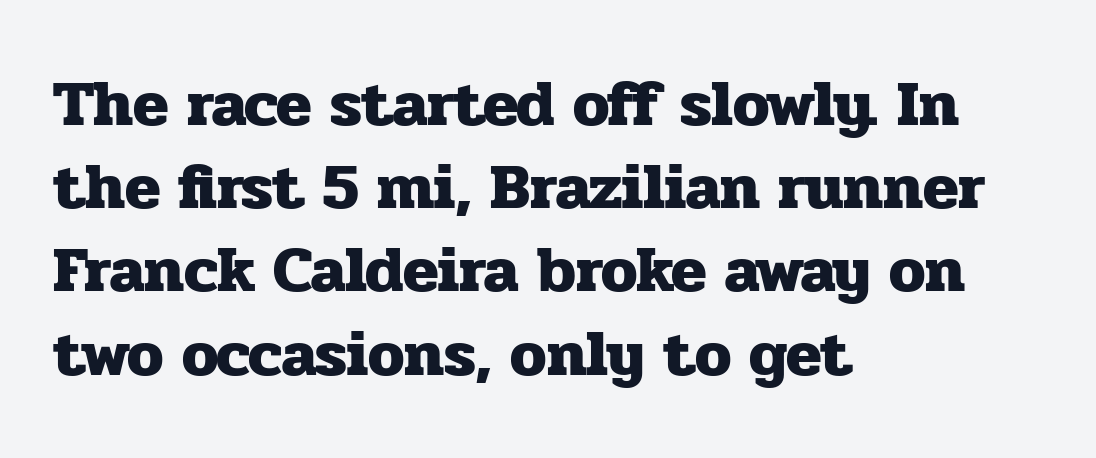
Note: serifs present on the glyphs. Rows of type keep a routine distance in the vertical direction. You could call the tracking neutral — neither tight nor loose. The space beneath each line is pristine and unruled. Varying glyph widths throughout — classic text-font behaviour. You'd pick this weight for a headline — it's a proper bold.
